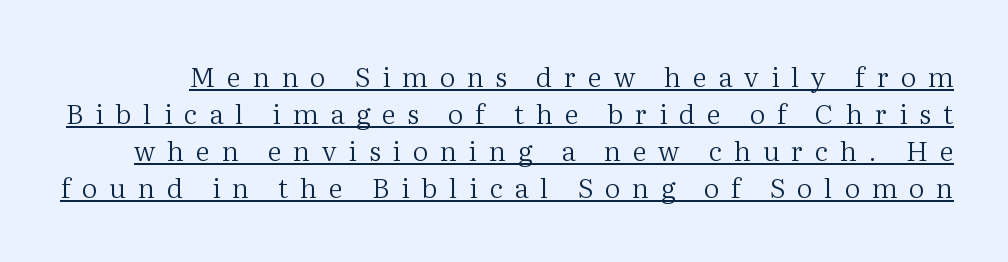
Emphasis is given by a line drawn under the lettering. Ordinary non-slanted type is in use. Rows of type keep a routine distance in the vertical direction. Is the type heavy? It reads as light-to-regular instead. What stands out about the letter spacing? Its width — letters are far apart.
